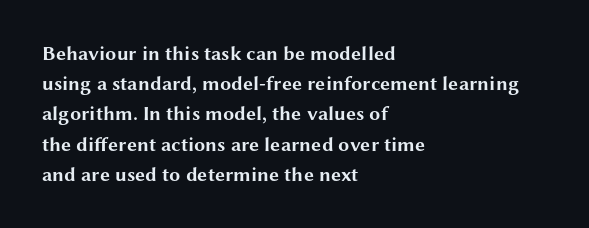
{"italic": "no", "bold": "yes", "underline": "no", "align": "left", "line_spacing": "normal", "line_spacing_ratio": 1.51, "letter_spacing": "normal", "letter_spacing_em": 0.0, "glyph_px": 20}
